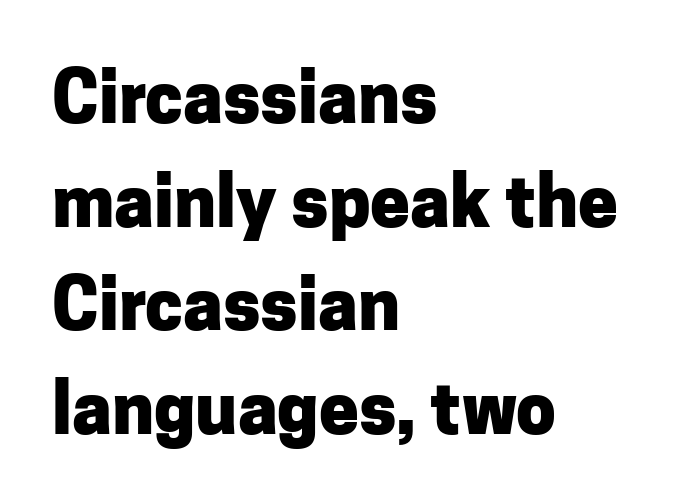
The image shows 71 px heavy sans-serif type, upright; set left-aligned, normal line spacing (1.46x), normal letter spacing, not underlined; low stroke contrast and a medium x-height.
